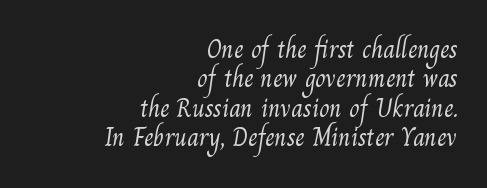
The image shows 26 px text type; set right-aligned, tight line spacing (1.13x), normal letter spacing, not underlined.
